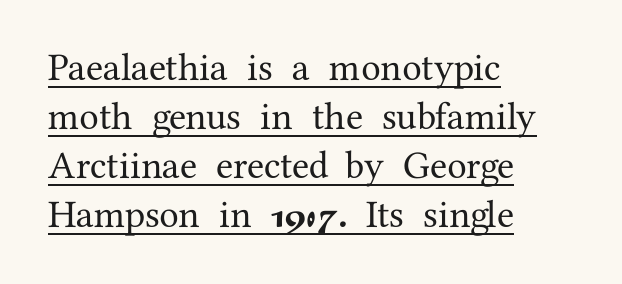
Q: Is the text italic (slanted)? A: No, it is upright.
Q: Is the typeface a serif or a sans-serif typeface? A: Serif.
Q: Is the text underlined? A: Yes.
Q: How is the paragraph aligned? A: Left-aligned.
Q: Is the spacing between letters normal or unusually wide? A: Normal.
Q: Is the spacing between lines tight, normal or loose? A: Normal.
Q: Width (condensed, normal, or wide)? A: Normal.
Q: Stroke contrast? A: Medium.
Q: x-height? A: Medium.
Q: Monospaced? A: No.
